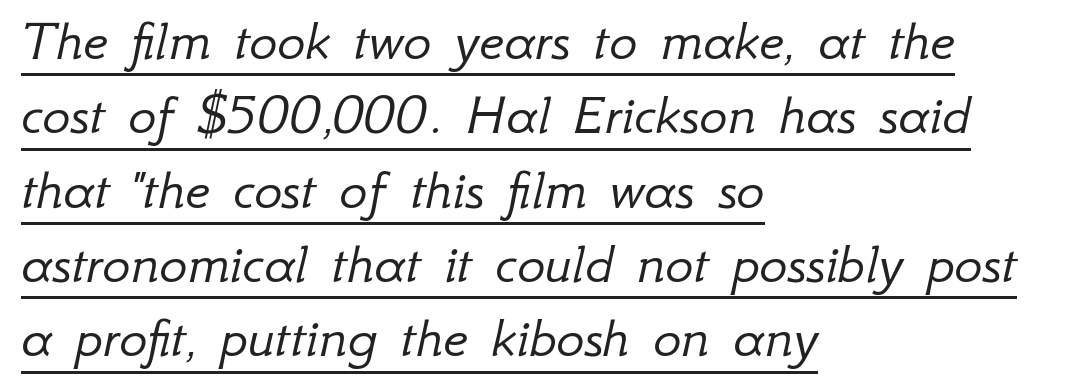
Q: Is the text bold? A: No.
Q: Is the text italic (slanted)? A: Yes, it leans right by about 12 degrees.
Q: Is the text underlined? A: Yes.
Q: How is the paragraph aligned? A: Left-aligned.
Q: Is the spacing between letters normal or unusually wide? A: Normal.
Q: Is the spacing between lines tight, normal or loose? A: Normal.
Q: Width (condensed, normal, or wide)? A: Normal.
Q: Stroke contrast? A: Low.
Q: x-height? A: Small.
Q: Monospaced? A: No.
